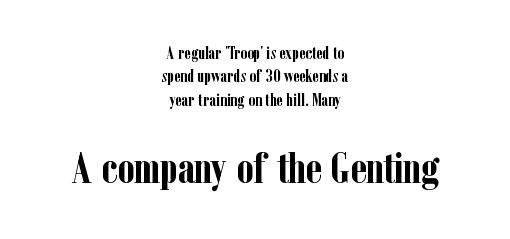
Tracking value appears to be zero — textbook default spacing. The sample has been set heavy, in full bold. Letterform terminals end in serifs throughout the passage. The more generous point size was reserved for the lower chunk. The passage shown is not underscored anywhere. A normal amount of white space separates one row of letters from the next.
